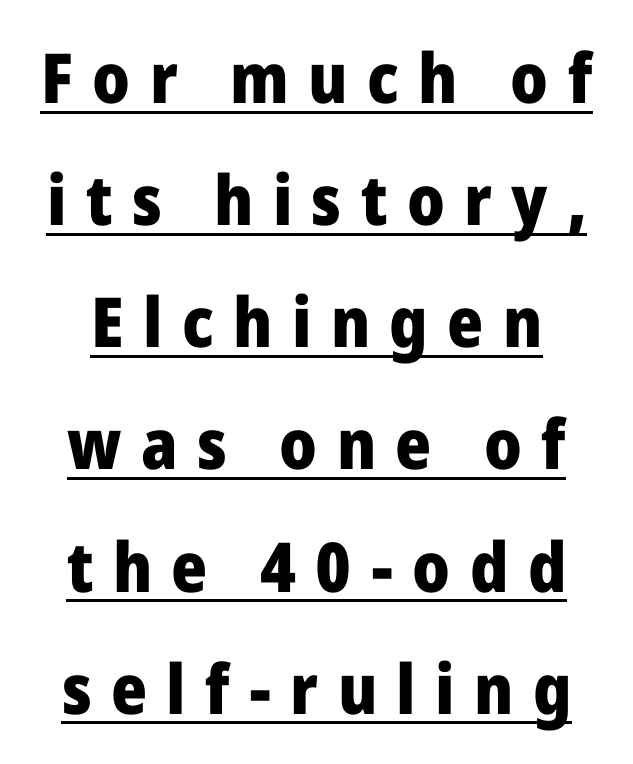
A typesetter would call this heavily tracked-out type. Does the type have serifs? No, each stem ends abruptly. Compared with undecorated copy, this sample adds a rule below the words. Spacing verdict: proportional, widths tailored to each character.
